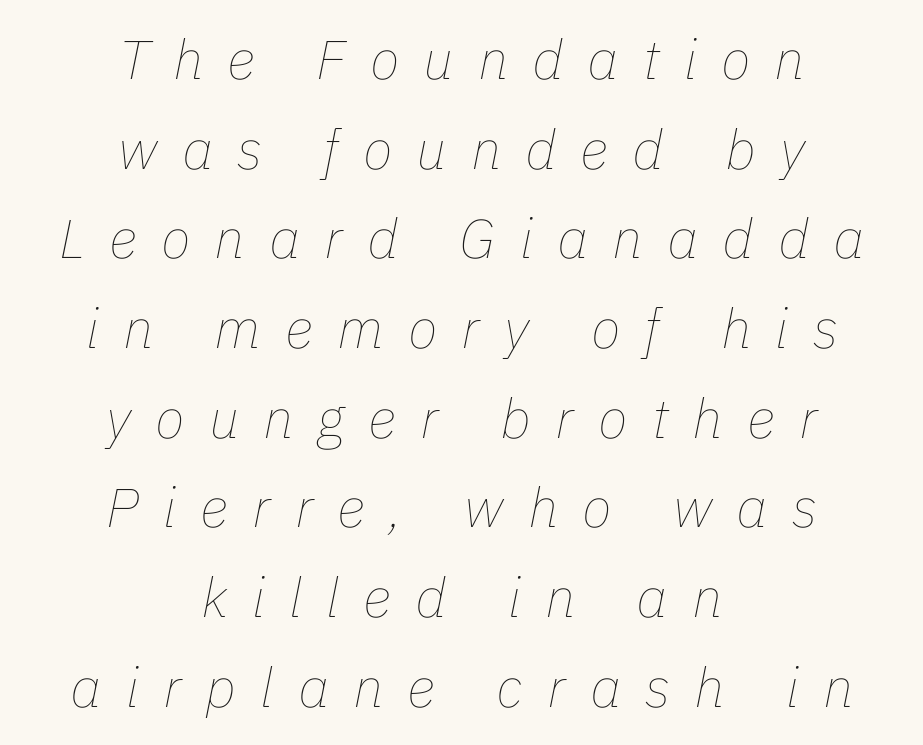
{"italic": "yes", "lean": "right", "slant_degrees": 11, "bold": "no", "weight": "thin", "width": "normal", "stroke_contrast": "low", "x_height": "medium", "monospaced": "no", "underline": "no", "align": "center", "line_spacing": "normal", "line_spacing_ratio": 1.63, "letter_spacing": "wide", "letter_spacing_em": 0.44, "glyph_px": 55}
